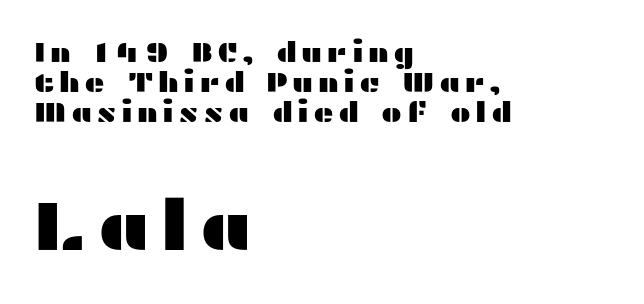
{"serif": "no", "italic": "no", "width": "wide", "stroke_contrast": "medium", "x_height": "medium", "monospaced": "no", "underline": "no", "align": "left", "line_spacing": "tight", "line_spacing_ratio": 1.08, "larger_block": "second", "size_ratio": 2.5, "glyph_px": 70}
